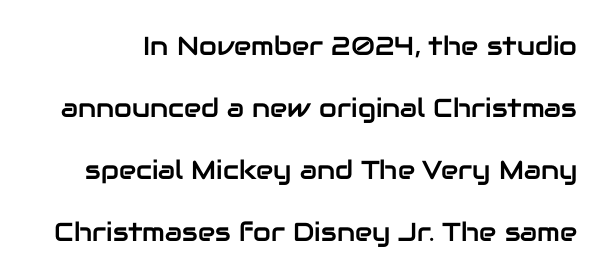
Q: Is the text italic (slanted)? A: No, it is upright.
Q: Is the text underlined? A: No.
Q: Is the spacing between letters normal or unusually wide? A: Normal.
Q: Is the spacing between lines tight, normal or loose? A: Loose.
